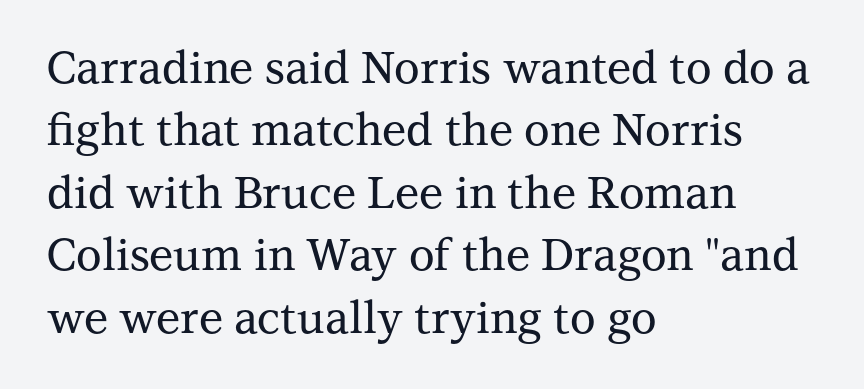
The image shows 44 px serif type, upright; set left-aligned, normal line spacing (1.42x), normal letter spacing, not underlined; medium stroke contrast and a medium x-height.
